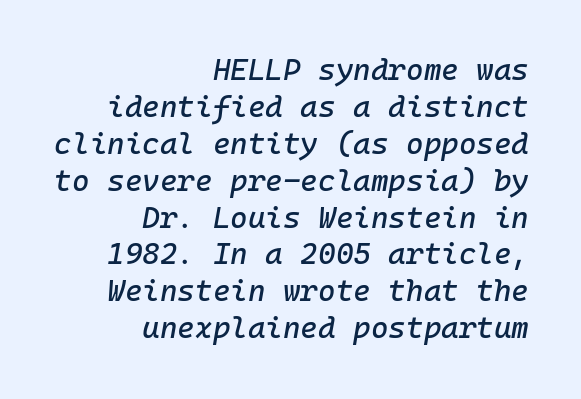
{"italic": "yes", "lean": "right", "slant_degrees": 10, "width": "normal", "stroke_contrast": "low", "x_height": "medium", "monospaced": "yes", "underline": "no", "align": "right", "line_spacing_ratio": 1.23, "letter_spacing": "normal", "letter_spacing_em": 0.0, "glyph_px": 30}
